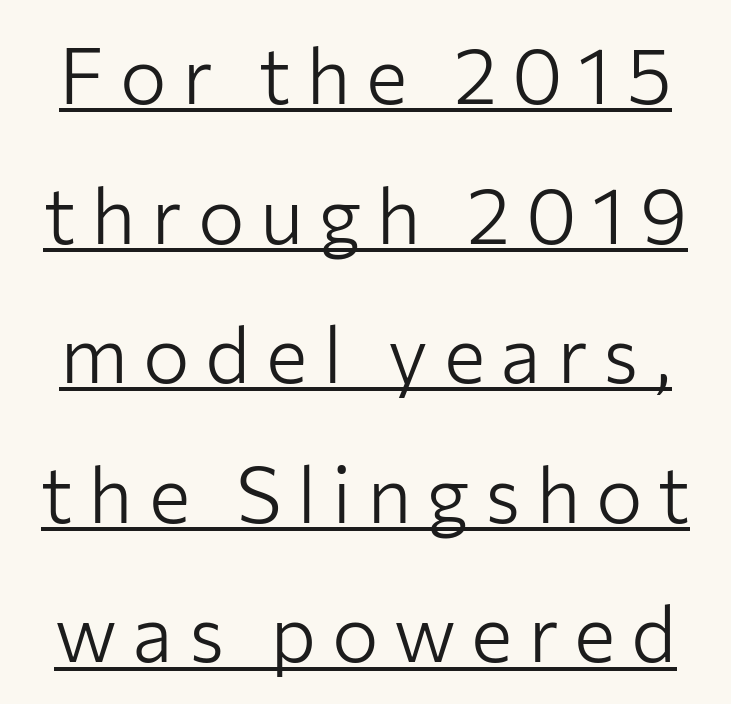
{"serif": "no", "italic": "no", "bold": "no", "weight": "light", "width": "normal", "stroke_contrast": "low", "x_height": "medium", "monospaced": "no", "underline": "yes", "line_spacing_ratio": 1.79, "letter_spacing": "wide", "letter_spacing_em": 0.2, "glyph_px": 78}
